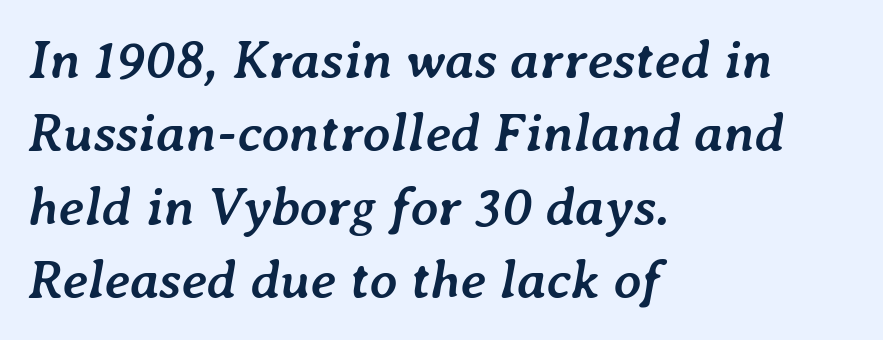
These lines sit exactly where default settings would place them. Posture: slanted. As a designer I'd log this as weight 700, bold. No extra tracking has been applied to these lines. This sample has the flowing, uneven cadence of proportional lettering.
